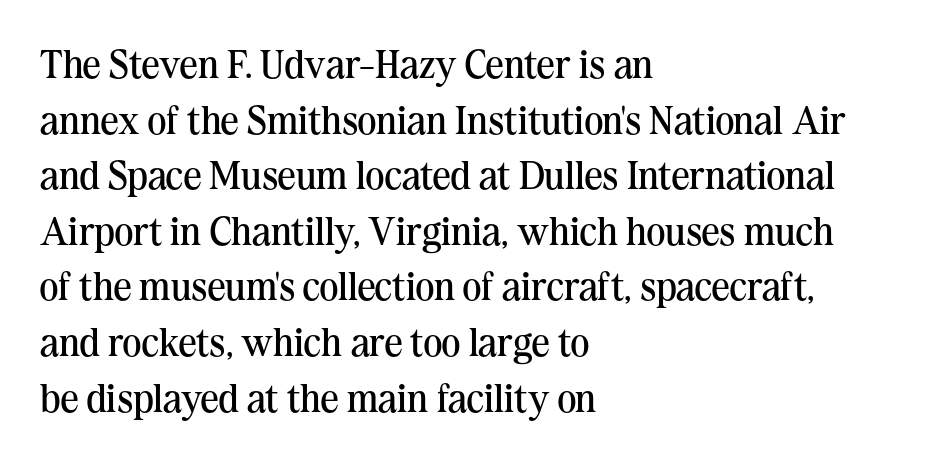
Q: Is the text bold? A: No.
Q: Is the text italic (slanted)? A: No, it is upright.
Q: Is the typeface a serif or a sans-serif typeface? A: Serif.
Q: Is the text underlined? A: No.
Q: How is the paragraph aligned? A: Left-aligned.
Q: Is the spacing between letters normal or unusually wide? A: Normal.
Q: Is the spacing between lines tight, normal or loose? A: Normal.
Q: Width (condensed, normal, or wide)? A: Normal.
Q: Stroke contrast? A: Medium.
Q: x-height? A: Medium.
Q: Monospaced? A: No.
